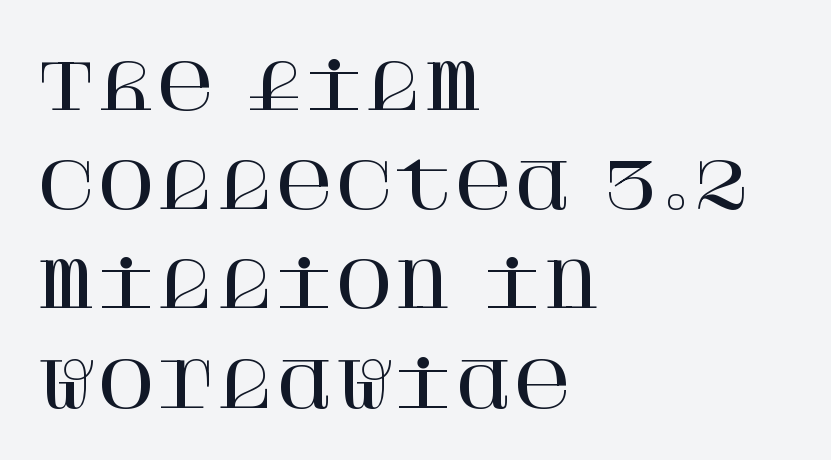
The image shows 64 px serif type, upright; set left-aligned, normal line spacing (1.55x), normal letter spacing, not underlined; high stroke contrast and a large x-height.
